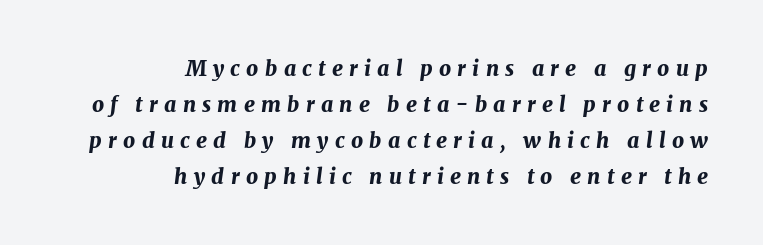
The text carries the slant typical of an italic or oblique font. Each line ends at the same right margin while the left side varies. Honestly, the letter spacing is so wide it's the main thing you notice. Heft: maximum for text — a bold.
